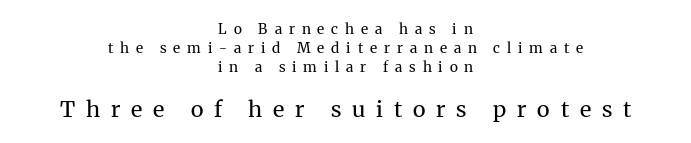
The image shows 22 px text type, upright; set centered, normal line spacing (1.36x), unusually wide letter spacing (+0.49 em), not underlined; the second (bottom) block is 1.57x larger.
